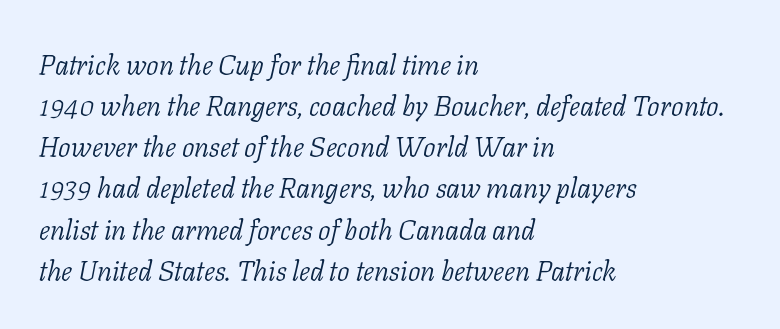
{"serif": "yes", "italic": "yes", "lean": "right", "slant_degrees": 11, "bold": "no", "weight": "light", "width": "normal", "stroke_contrast": "low", "x_height": "medium", "monospaced": "no", "underline": "no", "align": "left", "line_spacing": "normal", "line_spacing_ratio": 1.47, "letter_spacing": "normal", "letter_spacing_em": 0.0, "glyph_px": 28}
